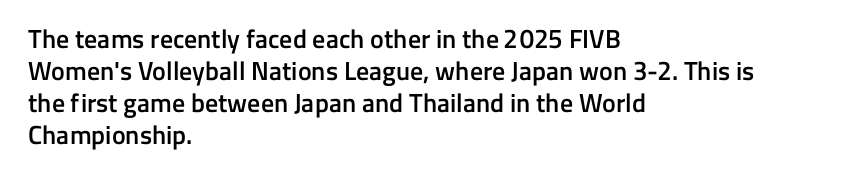
{"italic": "no", "bold": "semi", "underline": "no", "align": "left", "line_spacing_ratio": 1.23, "letter_spacing": "normal", "letter_spacing_em": 0.0, "glyph_px": 26}
